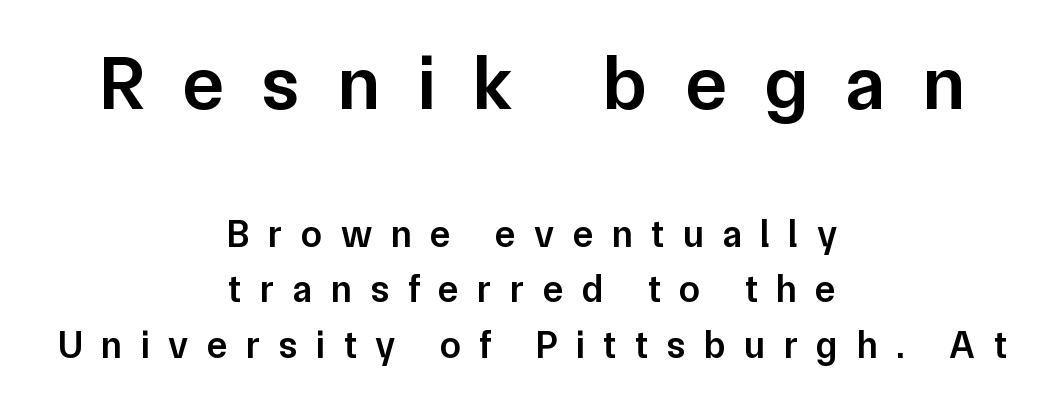
Q: Is the text bold? A: Semi-bold.
Q: Is the text italic (slanted)? A: No, it is upright.
Q: Is the typeface a serif or a sans-serif typeface? A: Sans-serif.
Q: Is the text underlined? A: No.
Q: How is the paragraph aligned? A: Centered.
Q: Is the spacing between letters normal or unusually wide? A: Unusually wide.
Q: Is the spacing between lines tight, normal or loose? A: Normal.
Q: Which block of text is set in a larger size, the first (top) or the second (bottom)? A: The first (top) one.
Q: Width (condensed, normal, or wide)? A: Normal.
Q: Stroke contrast? A: Low.
Q: x-height? A: Medium.
Q: Monospaced? A: No.
